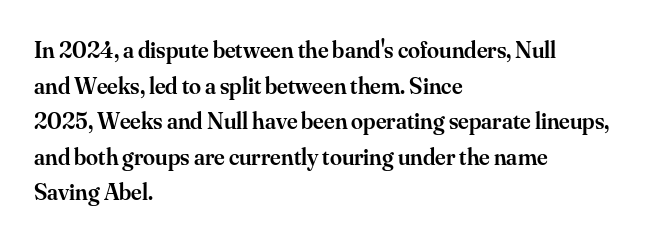
The image shows 24 px text type, upright; set left-aligned, normal line spacing (1.48x), normal letter spacing, not underlined.
